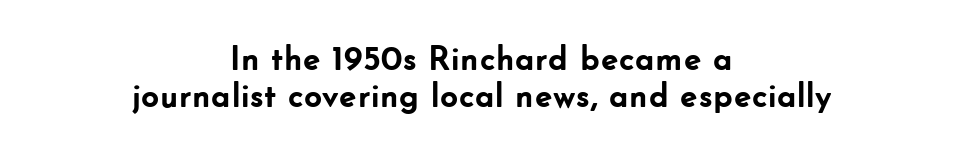
The image shows 35 px semibold sans-serif type, upright; set centered, tight line spacing (1.06x), normal letter spacing, not underlined; low stroke contrast and a small x-height.
